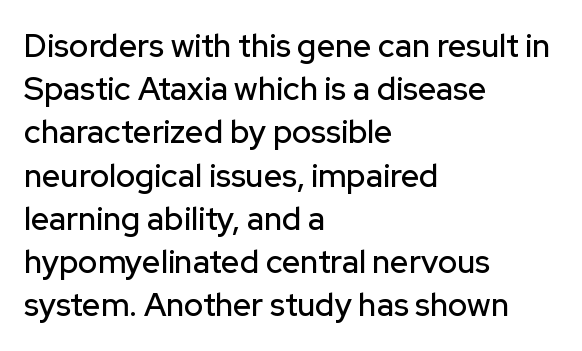
The image shows 32 px sans-serif type, upright; set left-aligned, normal line spacing (1.35x), normal letter spacing, not underlined; low stroke contrast and a medium x-height.
